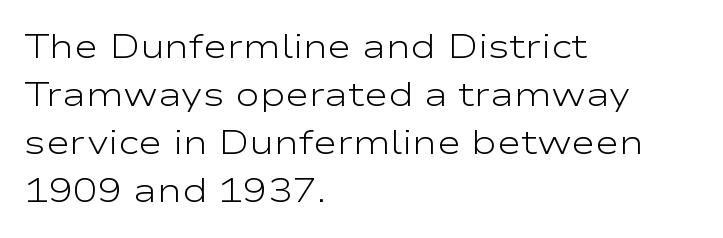
The image shows 33 px light, wide sans-serif type, upright; set left-aligned, normal line spacing (1.45x), normal letter spacing, not underlined; low stroke contrast and a medium x-height.
